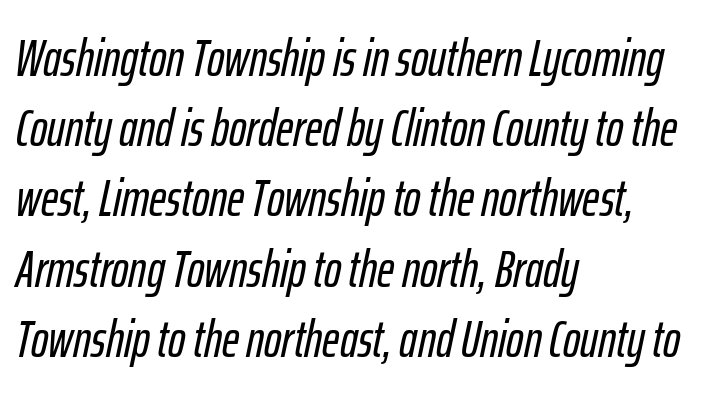
Q: Is the text italic (slanted)? A: Yes, it leans right by about 12 degrees.
Q: Is the text underlined? A: No.
Q: How is the paragraph aligned? A: Left-aligned.
Q: Is the spacing between letters normal or unusually wide? A: Normal.
Q: Is the spacing between lines tight, normal or loose? A: Normal.
Q: Width (condensed, normal, or wide)? A: Condensed.
Q: Stroke contrast? A: Low.
Q: x-height? A: Medium.
Q: Monospaced? A: No.
